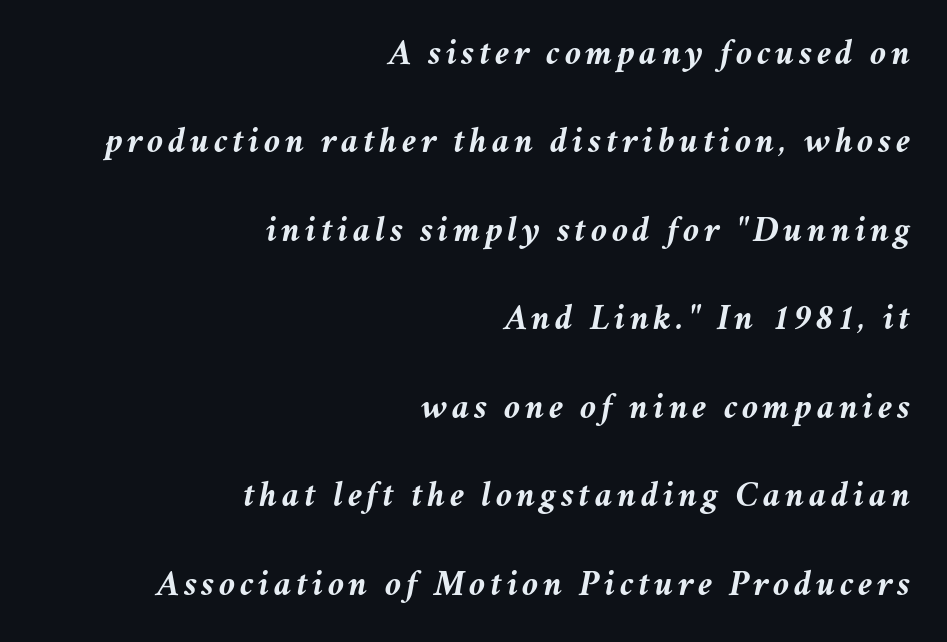
Q: Is the text bold? A: Yes.
Q: Is the text italic (slanted)? A: Yes, it leans right by about 11 degrees.
Q: Is the text underlined? A: No.
Q: How is the paragraph aligned? A: Right-aligned.
Q: Is the spacing between lines tight, normal or loose? A: Loose.
Q: Width (condensed, normal, or wide)? A: Normal.
Q: Stroke contrast? A: Medium.
Q: x-height? A: Medium.
Q: Monospaced? A: No.
